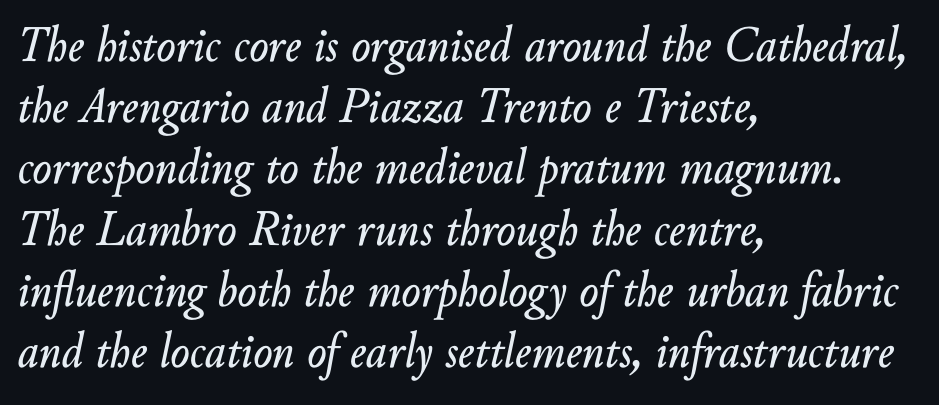
Does extra space separate the letters? No, they use regular spacing. You can tell it's italic because the verticals aren't actually vertical. Varying glyph widths throughout — classic text-font behaviour. The lines in this sample share a left origin and differ only in where they stop. Has an underline been added? It has not.
